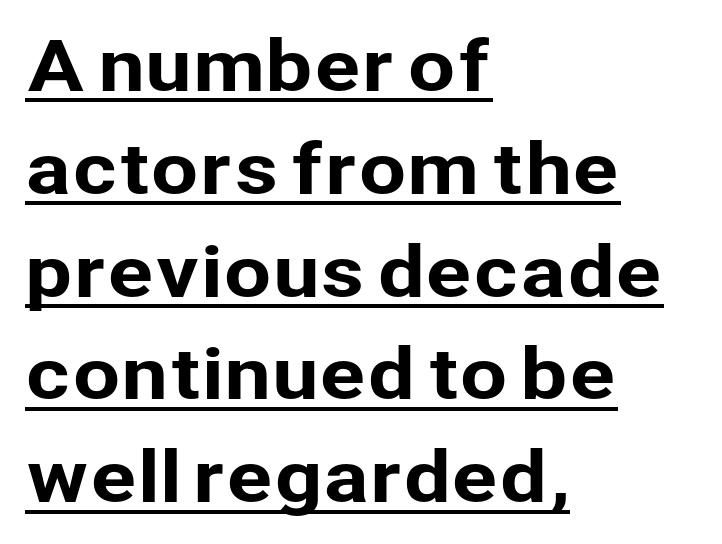
{"serif": "no", "italic": "no", "width": "normal", "stroke_contrast": "low", "x_height": "medium", "monospaced": "no", "underline": "yes", "align": "left", "line_spacing": "normal", "line_spacing_ratio": 1.49, "letter_spacing": "normal", "letter_spacing_em": 0.0, "glyph_px": 69}
